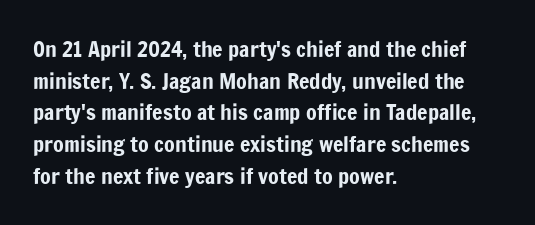
Ordinary non-slanted type is in use. Letter spacing: default. This sample is left-justified, so line endings fall wherever the words run out. Underline: absent. Successive baselines arrive at the customary interval.
